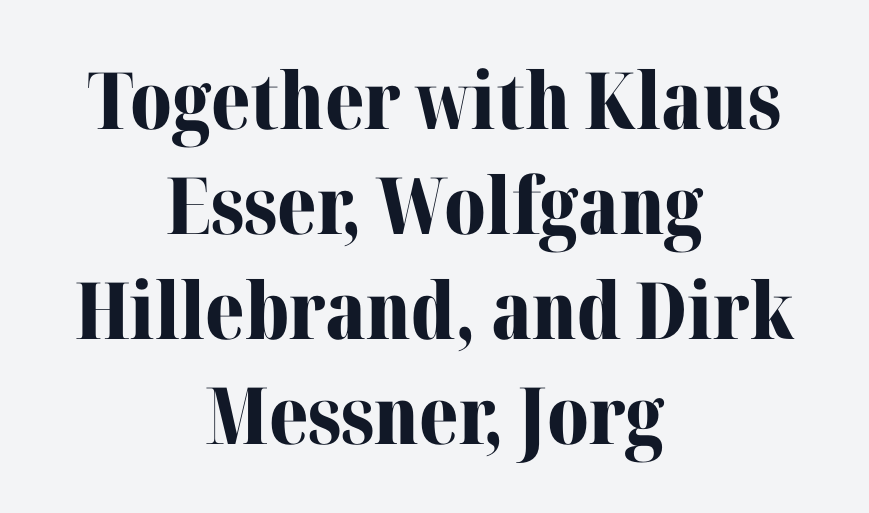
This sample has the flowing, uneven cadence of proportional lettering. In terms of letterform style, serifs are clearly present. The rendering positions every line midway between the sides. Rule under the text: the space is simply empty. Each glyph is drawn with heavy, bold strokes.
